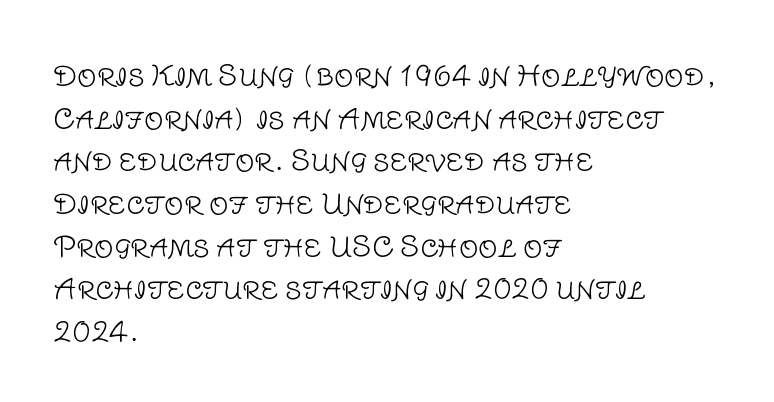
Q: Is the text bold? A: No.
Q: Is the text italic (slanted)? A: Yes.
Q: Is the text underlined? A: No.
Q: How is the paragraph aligned? A: Left-aligned.
Q: Is the spacing between letters normal or unusually wide? A: Normal.
Q: Is the spacing between lines tight, normal or loose? A: Normal.
